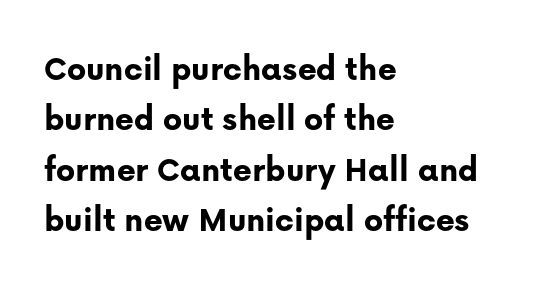
This sample uses plain, unmodified letter spacing. Spacing verdict: proportional, widths tailored to each character. Regarding leading, the lines here are spaced in the standard way. The string is rendered with underlining switched off. A dark, heavy texture on the line: the type is bold.
